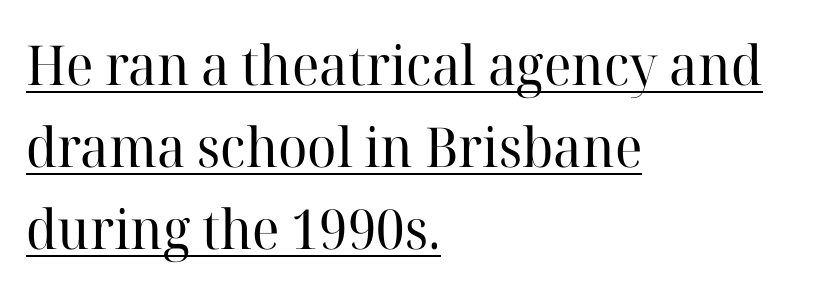
Summary of weight: not heavy and not bold. The rendering keeps characters at their native spacing. These characters rest on top of a visible drawn line. The passage shown is typed in a proportional face where columns would drift. Is there any slant? The stems are plumb.
